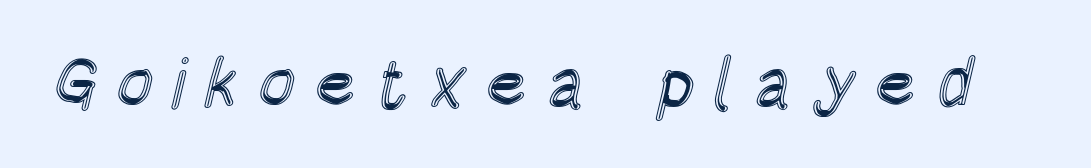
{"width": "condensed", "x_height": "large", "monospaced": "no", "underline": "no", "letter_spacing": "wide", "letter_spacing_em": 0.26, "glyph_px": 70}
